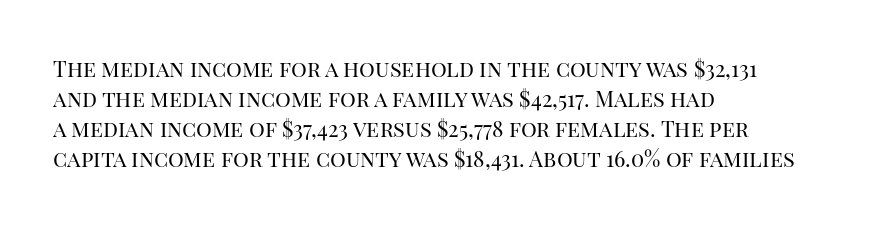
Reading down the column, the eye jumps a familiar distance to each next line. Left-aligned paragraph, ragged on the right. Check under the words: just untouched page. Nope, not italic — everything's standing straight.
